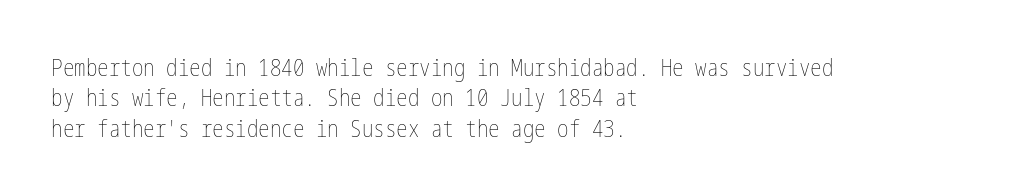
The space directly below the letters is spotless. Caption: standard tracking, unaltered. Vertically, the passage feels balanced, rows spaced as you'd expect. Does the lettering tilt? It doesn't — this is upright.
